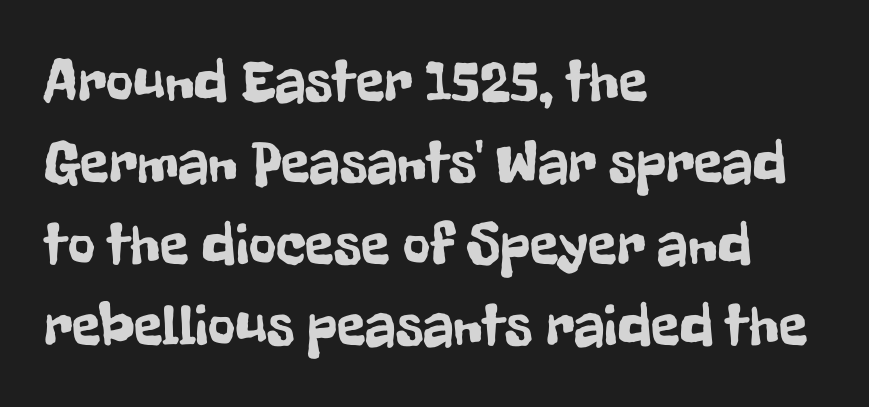
{"serif": "no", "italic": "no", "width": "condensed", "stroke_contrast": "low", "x_height": "medium", "monospaced": "no", "underline": "no", "align": "left", "line_spacing": "normal", "line_spacing_ratio": 1.38, "letter_spacing": "normal", "letter_spacing_em": 0.0, "glyph_px": 59}
